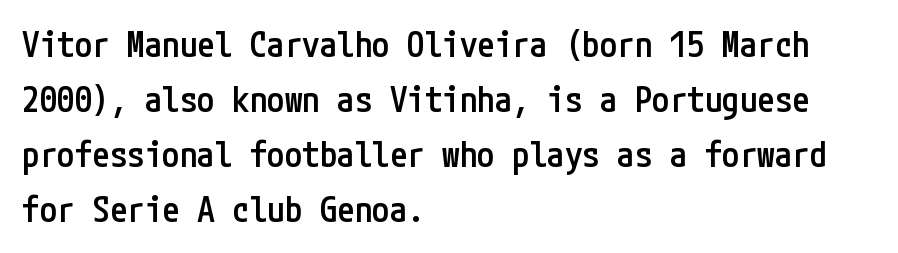
The rendering uses a semibold face; strokes are thickened but not to full bold. Bare-footed words on every line. Is there much room between lines? A standard amount, neither cramped nor airy. A roman cut, with each character standing at attention. Nope, no serifs anywhere on these letters.
